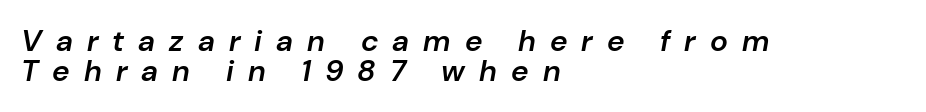
Q: Is the text bold? A: Semi-bold.
Q: Is the text italic (slanted)? A: Yes, it leans right by about 10 degrees.
Q: Is the text underlined? A: No.
Q: How is the paragraph aligned? A: Left-aligned.
Q: Is the spacing between letters normal or unusually wide? A: Unusually wide.
Q: Is the spacing between lines tight, normal or loose? A: Tight.
Q: Width (condensed, normal, or wide)? A: Normal.
Q: Stroke contrast? A: Low.
Q: x-height? A: Medium.
Q: Monospaced? A: No.
